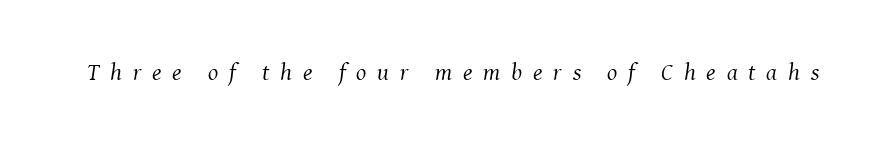
The image shows 24 px text type, italic (leaning right); set unusually wide letter spacing (+0.45 em), not underlined.
